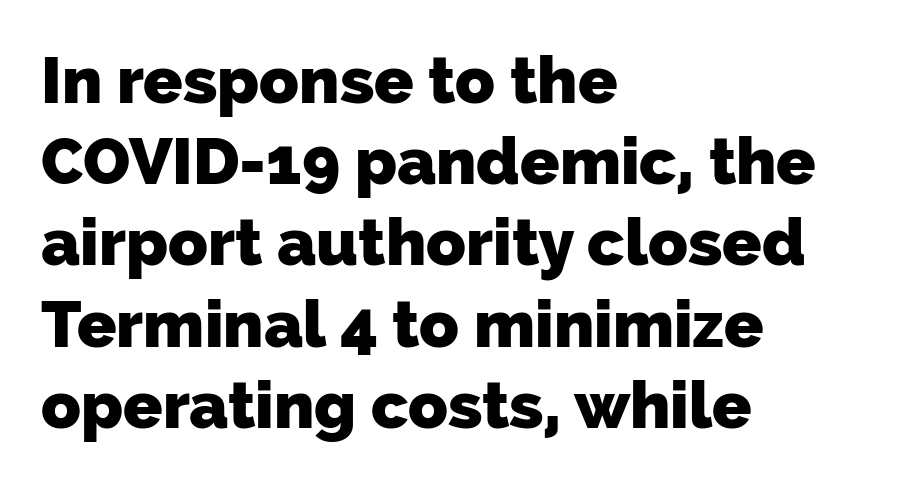
The image shows 65 px heavy sans-serif type; set left-aligned, normal line spacing (1.25x), normal letter spacing, not underlined; low stroke contrast and a medium x-height.
